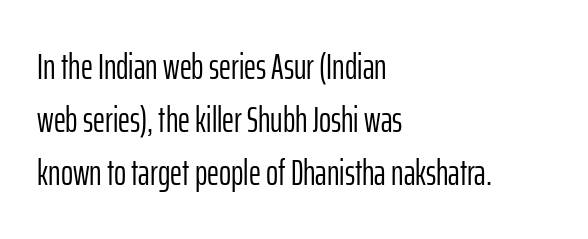
How would I describe the line gaps? Plain and ordinary. Examine the stroke ends and you'll find no serifs. Vertical stems look standard width or narrower in stroke. Here the designer chose a conventional face with non-uniform glyph widths. Teacher's note: observe the even left margin — that is flush-left alignment. Characters follow at the spacing the type designer built in.
